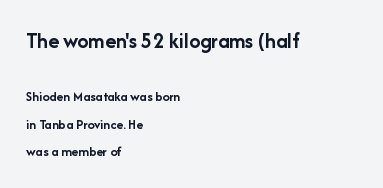
Lines of text with bare space underneath. This sample trades compactness for vertical openness between lines. Posture: straight, roman, zero tilt. Where is the straight margin? On the left. Weight: bold.
